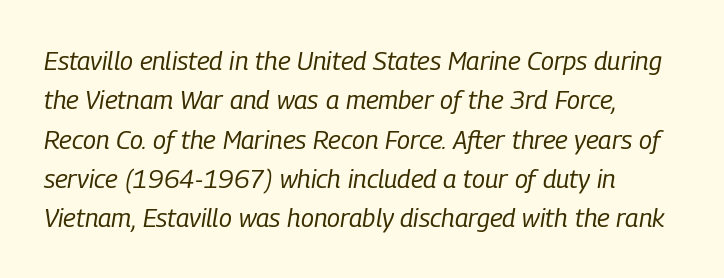
This is oblique type, the kind used for emphasis or titles. The lines are quadded left. A typesetter would call this leading conventional body-copy spacing. The zone under the glyphs is completely vacant. Caption: face not bold, strokes unweighted. No extra tracking has been applied to these lines.
